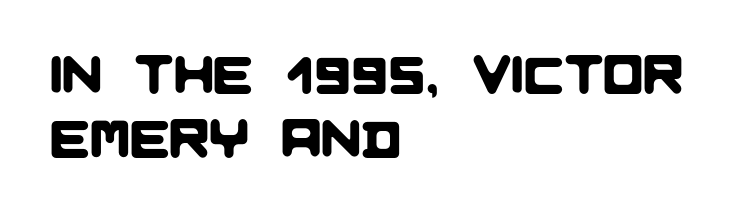
{"serif": "no", "width": "normal", "stroke_contrast": "low", "x_height": "large", "monospaced": "no", "underline": "no", "align": "left", "line_spacing_ratio": 1.2, "letter_spacing": "normal", "letter_spacing_em": 0.0, "glyph_px": 53}
